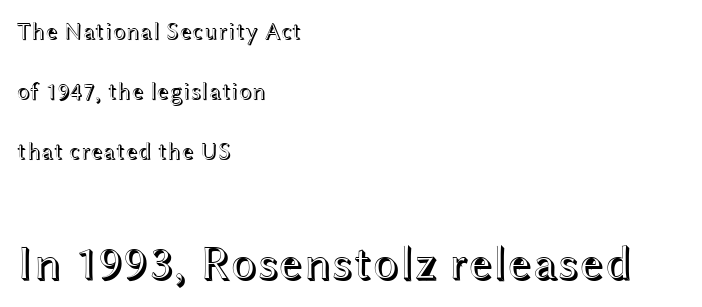
Q: Is the text italic (slanted)? A: No, it is upright.
Q: Is the text underlined? A: No.
Q: How is the paragraph aligned? A: Left-aligned.
Q: Is the spacing between letters normal or unusually wide? A: Normal.
Q: Is the spacing between lines tight, normal or loose? A: Loose.
Q: Which block of text is set in a larger size, the first (top) or the second (bottom)? A: The second (bottom) one.
Q: Width (condensed, normal, or wide)? A: Wide.
Q: x-height? A: Medium.
Q: Monospaced? A: No.
